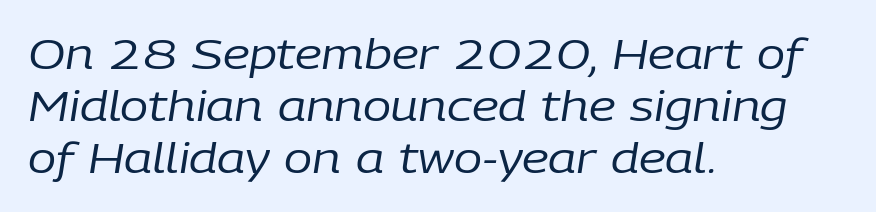
{"italic": "yes", "lean": "right", "slant_degrees": 9, "bold": "no", "weight": "regular", "width": "normal", "stroke_contrast": "low", "x_height": "medium", "monospaced": "no", "underline": "no", "align": "left", "line_spacing_ratio": 1.24, "letter_spacing": "normal", "letter_spacing_em": 0.0, "glyph_px": 42}
